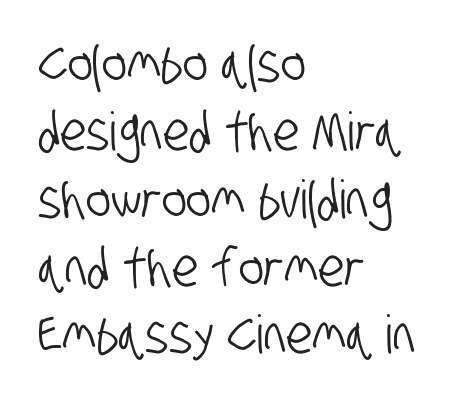
Q: Is the typeface a serif or a sans-serif typeface? A: Sans-serif.
Q: Is the text underlined? A: No.
Q: How is the paragraph aligned? A: Left-aligned.
Q: Is the spacing between letters normal or unusually wide? A: Normal.
Q: Is the spacing between lines tight, normal or loose? A: Normal.
Q: Width (condensed, normal, or wide)? A: Condensed.
Q: Stroke contrast? A: Low.
Q: x-height? A: Large.
Q: Monospaced? A: No.
